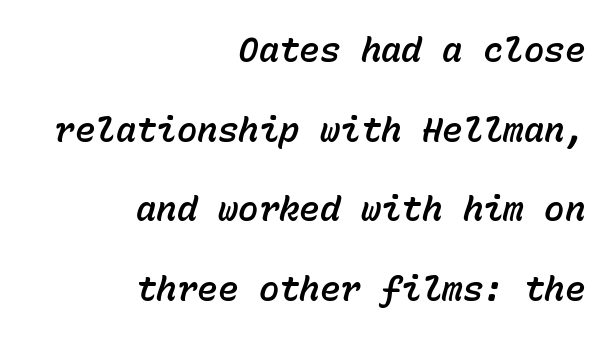
{"italic": "yes", "lean": "right", "slant_degrees": 15, "width": "normal", "stroke_contrast": "low", "x_height": "medium", "monospaced": "yes", "underline": "no", "align": "right", "line_spacing": "loose", "line_spacing_ratio": 2.34, "letter_spacing": "normal", "letter_spacing_em": 0.0, "glyph_px": 34}
